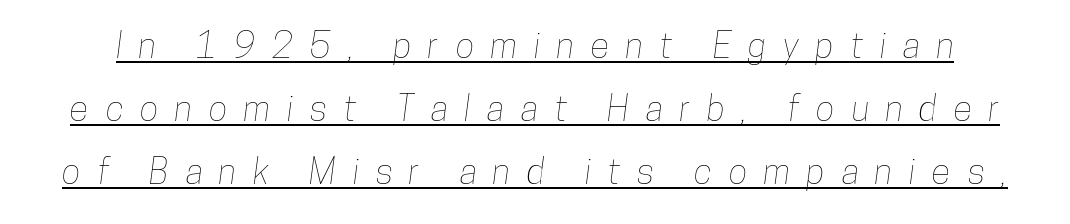
{"width": "condensed", "stroke_contrast": "low", "x_height": "medium", "monospaced": "no", "underline": "yes", "line_spacing_ratio": 1.8, "letter_spacing": "wide", "letter_spacing_em": 0.48, "glyph_px": 35}
